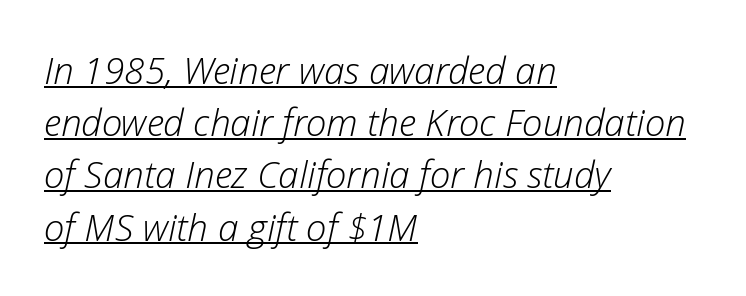
Each line of the rendering has a horizontal stroke beneath the glyphs. Think of a printed novel: that variable character pitch is what you see here. The rendering keeps characters at their native spacing. Quick note: italic.
